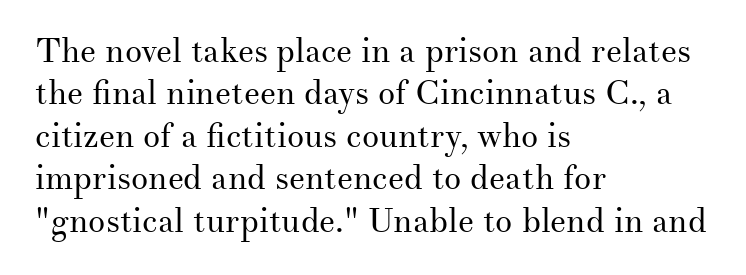
{"serif": "yes", "italic": "no", "bold": "no", "weight": "regular", "width": "normal", "stroke_contrast": "medium", "x_height": "small", "monospaced": "no", "underline": "no", "align": "left", "line_spacing": "normal", "line_spacing_ratio": 1.25, "letter_spacing": "normal", "letter_spacing_em": 0.0, "glyph_px": 34}
